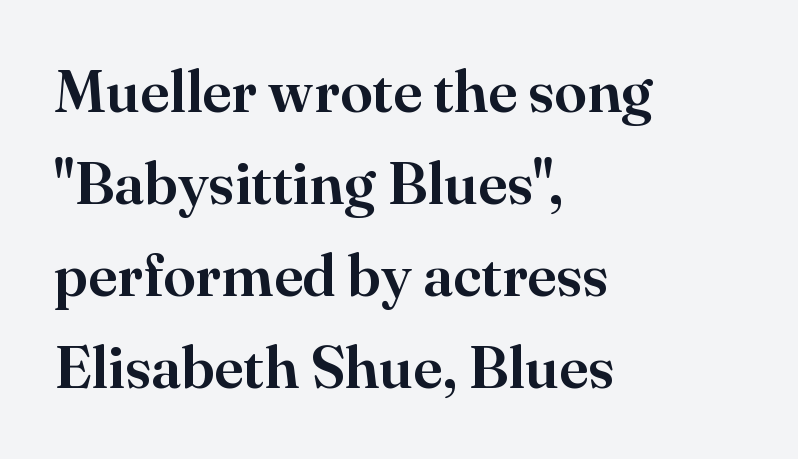
{"serif": "yes", "italic": "no", "width": "normal", "stroke_contrast": "high", "x_height": "small", "monospaced": "no", "underline": "no", "align": "left", "line_spacing": "normal", "line_spacing_ratio": 1.56, "letter_spacing": "normal", "letter_spacing_em": 0.0, "glyph_px": 59}
